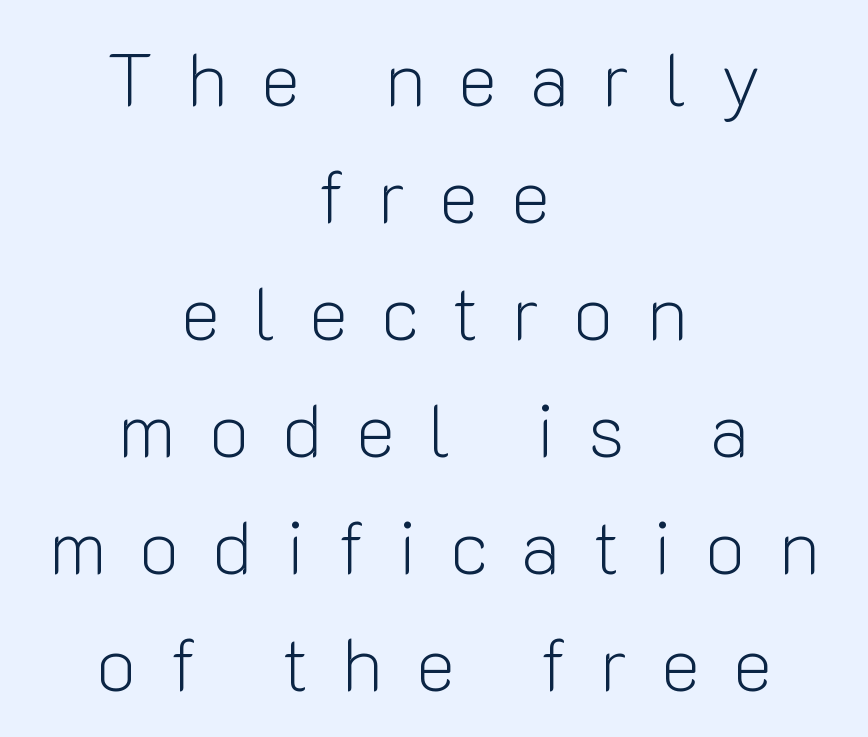
{"serif": "no", "italic": "no", "bold": "no", "weight": "light", "width": "normal", "stroke_contrast": "low", "x_height": "medium", "monospaced": "no", "underline": "no", "align": "center", "line_spacing": "normal", "line_spacing_ratio": 1.56, "letter_spacing": "wide", "letter_spacing_em": 0.44, "glyph_px": 75}
